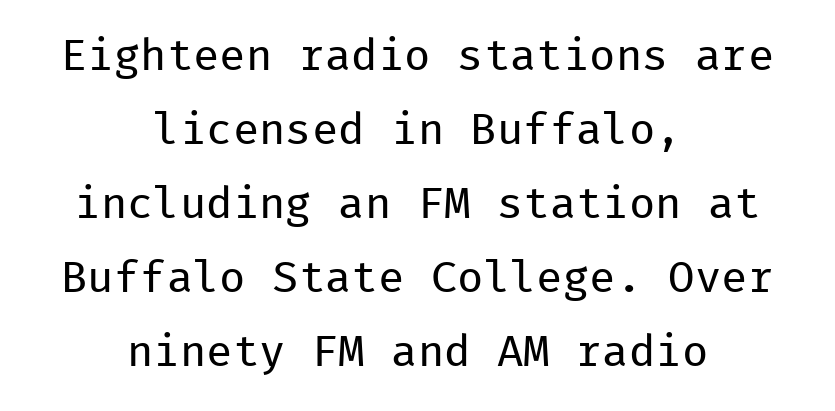
{"serif": "no", "italic": "no", "bold": "no", "weight": "regular", "width": "normal", "stroke_contrast": "low", "x_height": "medium", "monospaced": "yes", "underline": "no", "align": "center", "line_spacing": "normal", "line_spacing_ratio": 1.68, "letter_spacing": "normal", "letter_spacing_em": 0.0, "glyph_px": 44}
